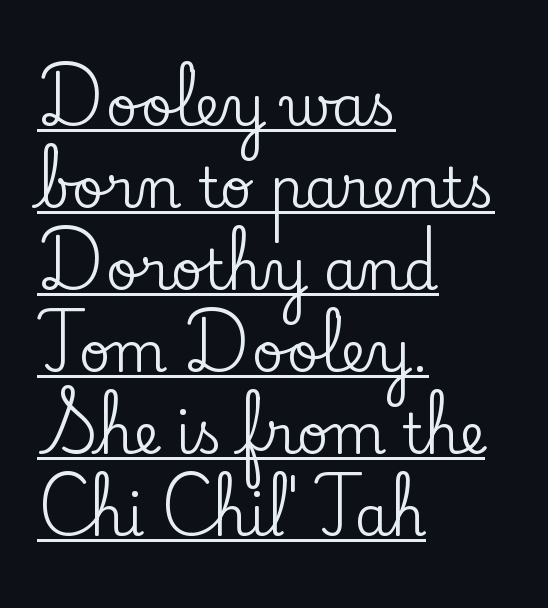
The image shows 55 px serif type, upright; set left-aligned, normal line spacing (1.49x), normal letter spacing, underlined; low stroke contrast and a small x-height.
